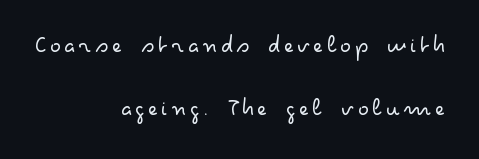
A typesetter would call this leading open, well beyond the default. Designer's note — italics off, roman on. Descender tails drop into unmarked territory. The setting favours the right margin, as signatures and pull-quotes sometimes do. Is this a heavy cut? Hardly; it is regular or lighter.
